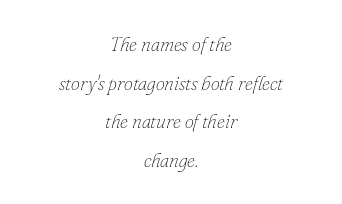
The image shows 20 px text type, italic (leaning right); set centered, loose line spacing (1.93x), normal letter spacing, not underlined.
